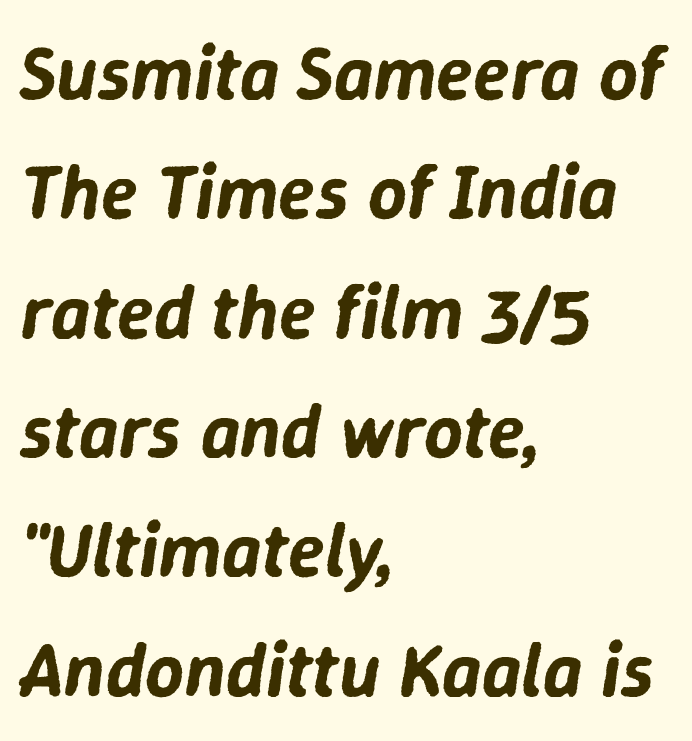
Type without underlining. This sample has the flowing, uneven cadence of proportional lettering. The leading is moderate, giving the passage an even texture. Notice how the stems are inclined rather than vertical — that's the hallmark of italics.
